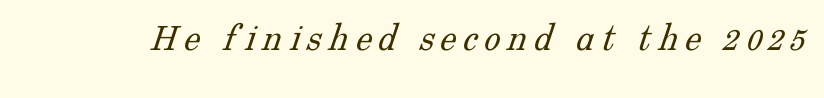
{"serif": "yes", "bold": "no", "weight": "light", "width": "normal", "stroke_contrast": "low", "x_height": "medium", "monospaced": "no", "underline": "no", "glyph_px": 41}
